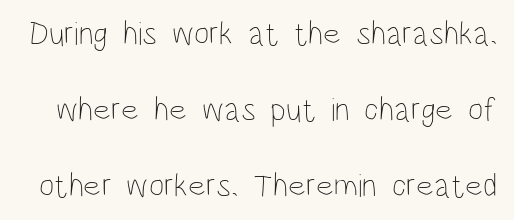
The image shows 33 px thin, condensed type, upright; set loose line spacing (2.3x), normal letter spacing, not underlined; low stroke contrast and a large x-height.
